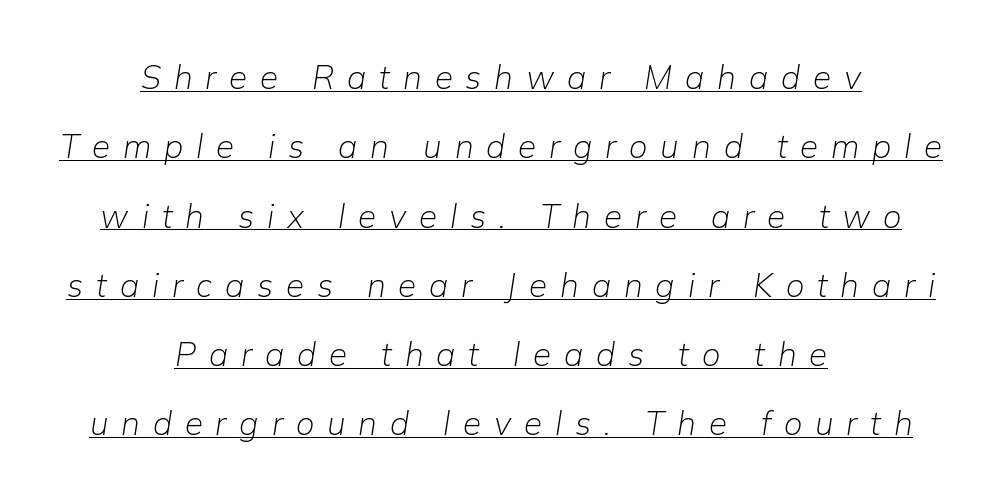
{"italic": "yes", "lean": "right", "slant_degrees": 9, "bold": "no", "weight": "light", "width": "normal", "stroke_contrast": "low", "x_height": "medium", "monospaced": "no", "underline": "yes", "align": "center", "line_spacing": "loose", "line_spacing_ratio": 2.1, "letter_spacing": "wide", "letter_spacing_em": 0.39, "glyph_px": 33}
